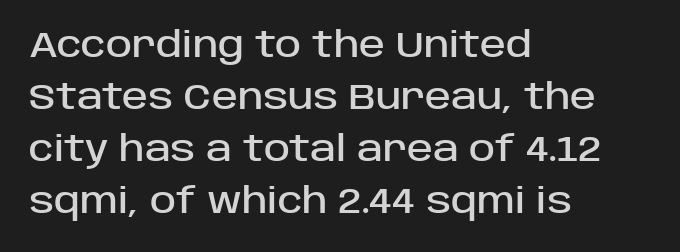
{"serif": "no", "italic": "no", "width": "normal", "stroke_contrast": "low", "x_height": "large", "monospaced": "no", "underline": "no", "align": "left", "line_spacing": "normal", "line_spacing_ratio": 1.49, "letter_spacing": "normal", "letter_spacing_em": 0.0, "glyph_px": 35}
